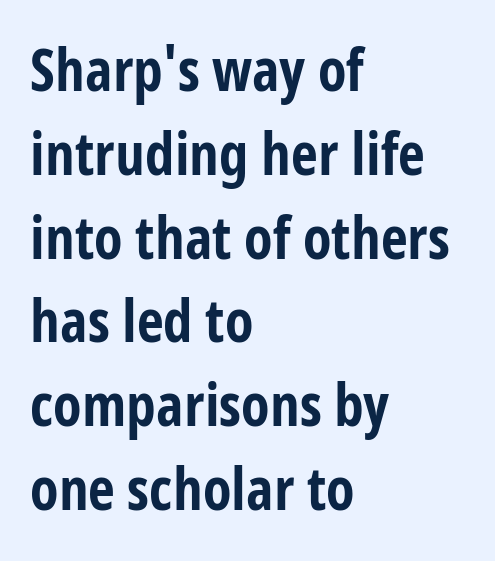
Q: Is the text bold? A: Yes.
Q: Is the text italic (slanted)? A: No, it is upright.
Q: Is the typeface a serif or a sans-serif typeface? A: Sans-serif.
Q: Is the text underlined? A: No.
Q: How is the paragraph aligned? A: Left-aligned.
Q: Is the spacing between letters normal or unusually wide? A: Normal.
Q: Is the spacing between lines tight, normal or loose? A: Normal.
Q: Width (condensed, normal, or wide)? A: Condensed.
Q: Stroke contrast? A: Low.
Q: x-height? A: Medium.
Q: Monospaced? A: No.
